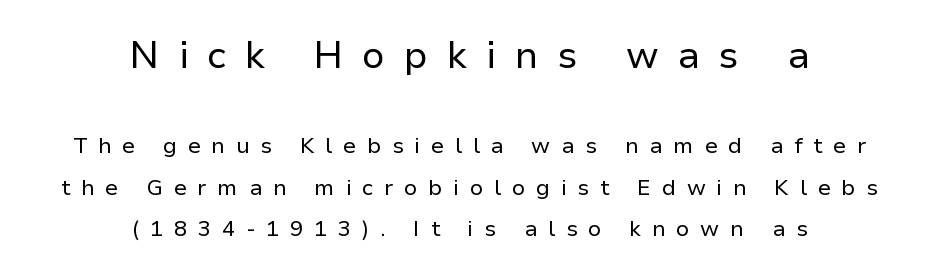
The image shows 38 px regular-weight sans-serif type, upright; set centered, line spacing 1.87x, unusually wide letter spacing (+0.49 em), not underlined; the first (top) block is 1.73x larger; low stroke contrast and a medium x-height.
